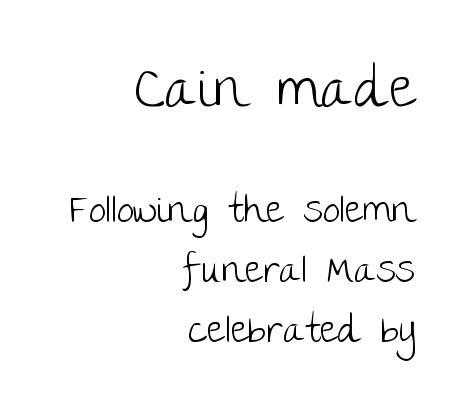
The image shows 58 px light sans-serif type, upright; set right-aligned, normal line spacing (1.54x), normal letter spacing, not underlined; the first (top) block is 1.49x larger; low stroke contrast and a large x-height.
